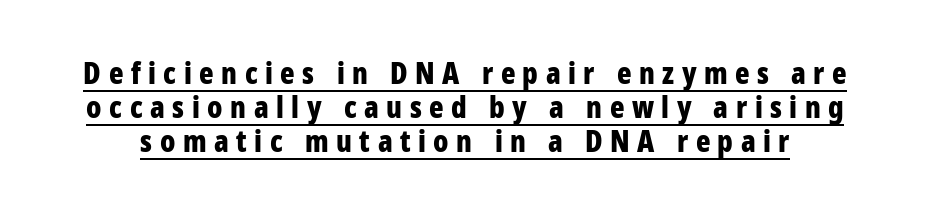
Is this a fixed-width face? No — the glyphs have proportional, varying widths. The font's upright variant was chosen for this text. Does the weight exceed regular? Yes, all the way to bold. Tracking here is generous; glyphs stand well apart from one another. The specimen includes a rule beneath the text block's lines. The passage shown is typeset with a sans-serif family.
